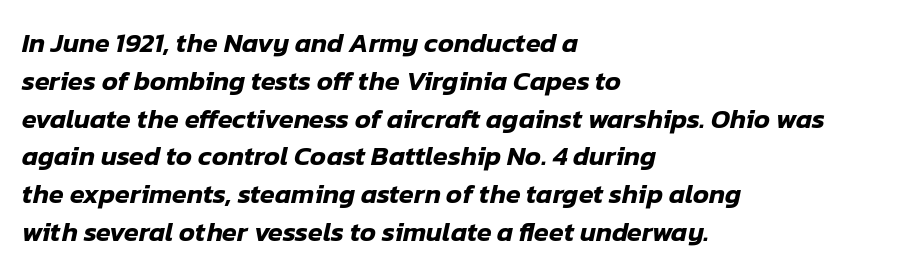
If you drew a ruler down the left edge, every line would touch it. There's an unmistakable incline to the writing here. The line-height multiplier appears to be the usual default. No extra tracking has been applied to these lines.
